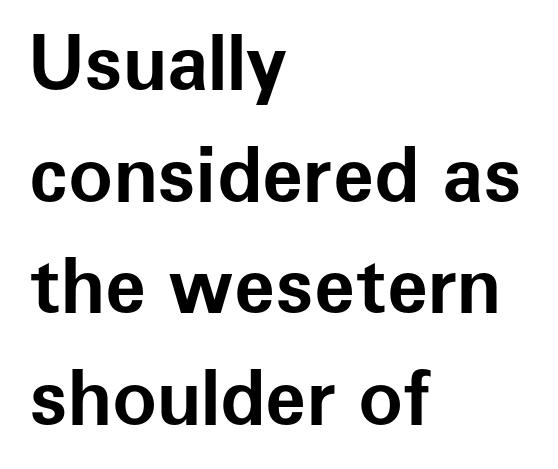
The image shows 75 px bold sans-serif type, upright; set left-aligned, normal line spacing (1.49x), normal letter spacing, not underlined; low stroke contrast and a medium x-height.
